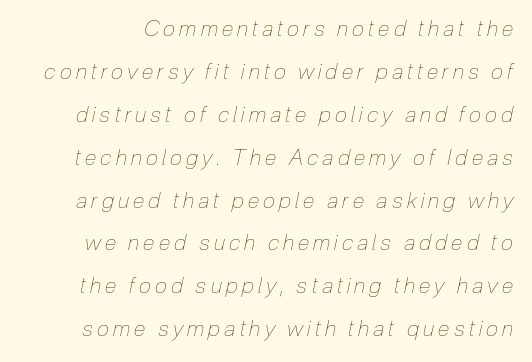
The image shows 22 px text type, italic (leaning right); set loose line spacing (1.95x), not underlined.
